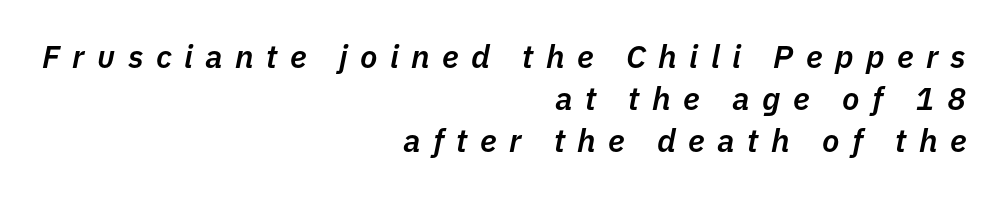
Q: Is the text bold? A: Semi-bold.
Q: Is the text italic (slanted)? A: Yes, it leans right by about 11 degrees.
Q: Is the text underlined? A: No.
Q: How is the paragraph aligned? A: Right-aligned.
Q: Is the spacing between letters normal or unusually wide? A: Unusually wide.
Q: Is the spacing between lines tight, normal or loose? A: Normal.
Q: Width (condensed, normal, or wide)? A: Normal.
Q: Stroke contrast? A: Low.
Q: x-height? A: Medium.
Q: Monospaced? A: No.
